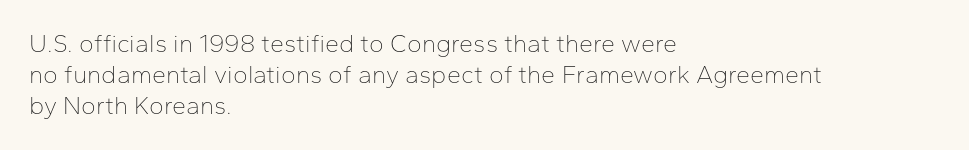
{"italic": "no", "bold": "no", "underline": "no", "align": "left", "line_spacing_ratio": 1.24, "letter_spacing": "normal", "letter_spacing_em": 0.0, "glyph_px": 25}
